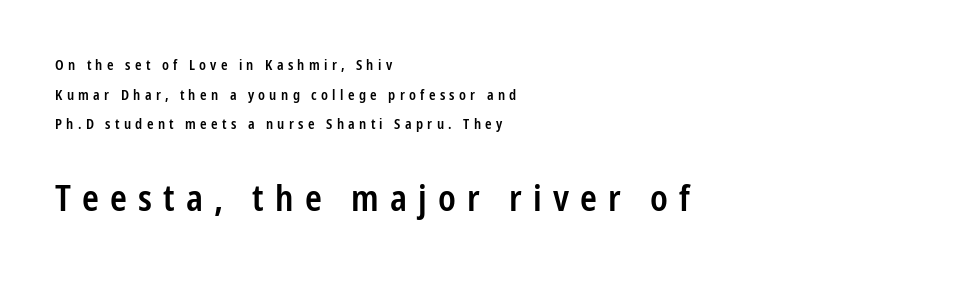
{"serif": "no", "italic": "no", "bold": "semi", "weight": "semibold", "width": "condensed", "stroke_contrast": "low", "x_height": "medium", "monospaced": "no", "underline": "no", "align": "left", "line_spacing": "loose", "line_spacing_ratio": 2.11, "letter_spacing": "wide", "letter_spacing_em": 0.31, "larger_block": "second", "size_ratio": 2.57, "glyph_px": 36}
